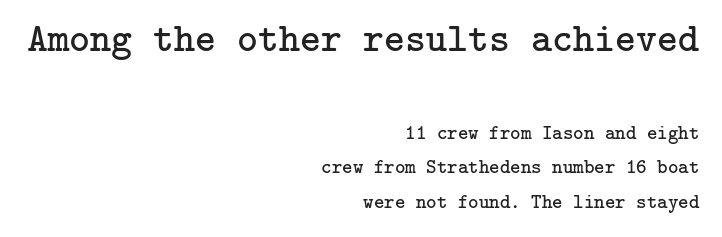
Q: Is the text bold? A: No.
Q: Is the text italic (slanted)? A: No, it is upright.
Q: Is the typeface a serif or a sans-serif typeface? A: Serif.
Q: Is the text underlined? A: No.
Q: How is the paragraph aligned? A: Right-aligned.
Q: Is the spacing between letters normal or unusually wide? A: Normal.
Q: Which block of text is set in a larger size, the first (top) or the second (bottom)? A: The first (top) one.
Q: Width (condensed, normal, or wide)? A: Normal.
Q: Stroke contrast? A: Low.
Q: x-height? A: Medium.
